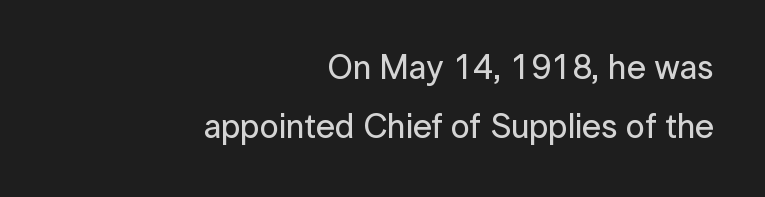
{"serif": "no", "italic": "no", "width": "normal", "stroke_contrast": "low", "x_height": "medium", "monospaced": "no", "underline": "no", "align": "right", "line_spacing_ratio": 1.74, "letter_spacing": "normal", "letter_spacing_em": 0.0, "glyph_px": 34}
